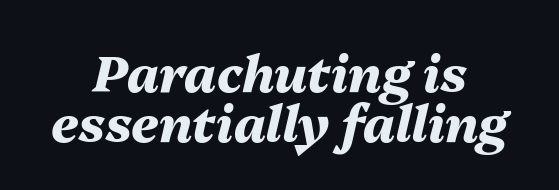
Closely set lines give the paragraph a compact silhouette. Spacing verdict: proportional, widths tailored to each character. Plain, unruled lines of type. Compared with typical body copy, the letter spacing here is the same. When letters slant like this, we call the style italic. The rendering uses a bold face; every stroke is thick and dark.
